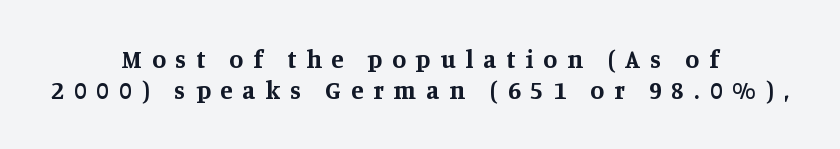
Q: Is the text bold? A: Yes.
Q: Is the text italic (slanted)? A: No, it is upright.
Q: Is the text underlined? A: No.
Q: How is the paragraph aligned? A: Centered.
Q: Is the spacing between letters normal or unusually wide? A: Unusually wide.
Q: Is the spacing between lines tight, normal or loose? A: Normal.
